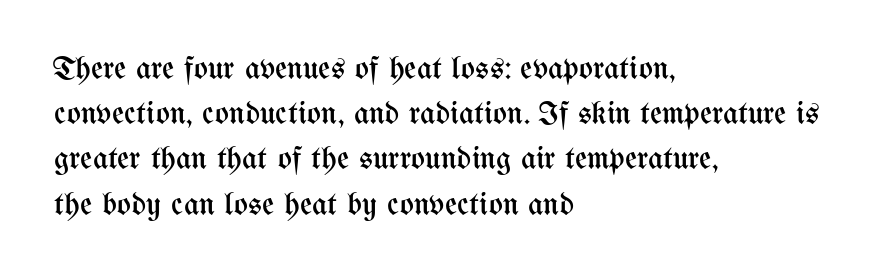
The image shows 33 px regular-weight, condensed type, upright; set left-aligned, normal line spacing (1.37x), normal letter spacing, not underlined; medium stroke contrast and a medium x-height.
